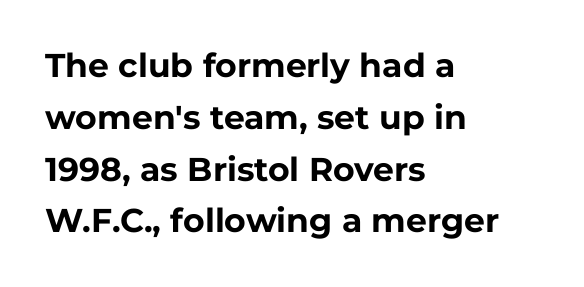
Q: Is the text bold? A: Yes.
Q: Is the text italic (slanted)? A: No, it is upright.
Q: Is the typeface a serif or a sans-serif typeface? A: Sans-serif.
Q: Is the text underlined? A: No.
Q: How is the paragraph aligned? A: Left-aligned.
Q: Is the spacing between letters normal or unusually wide? A: Normal.
Q: Is the spacing between lines tight, normal or loose? A: Normal.
Q: Width (condensed, normal, or wide)? A: Normal.
Q: Stroke contrast? A: Low.
Q: x-height? A: Medium.
Q: Monospaced? A: No.
